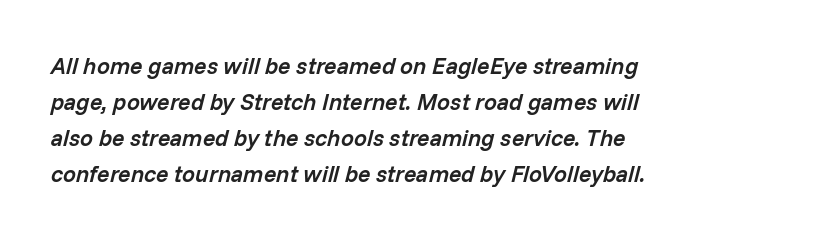
Q: Is the text bold? A: Semi-bold.
Q: Is the text italic (slanted)? A: Yes, it leans right by about 14 degrees.
Q: Is the text underlined? A: No.
Q: How is the paragraph aligned? A: Left-aligned.
Q: Is the spacing between letters normal or unusually wide? A: Normal.
Q: Is the spacing between lines tight, normal or loose? A: Normal.
